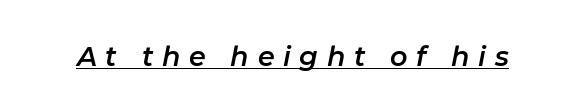
Loose tracking; the words dissolve into strings of separated letters. These characters rest on top of a visible drawn line. Every character sits at an angle, as italics do.
